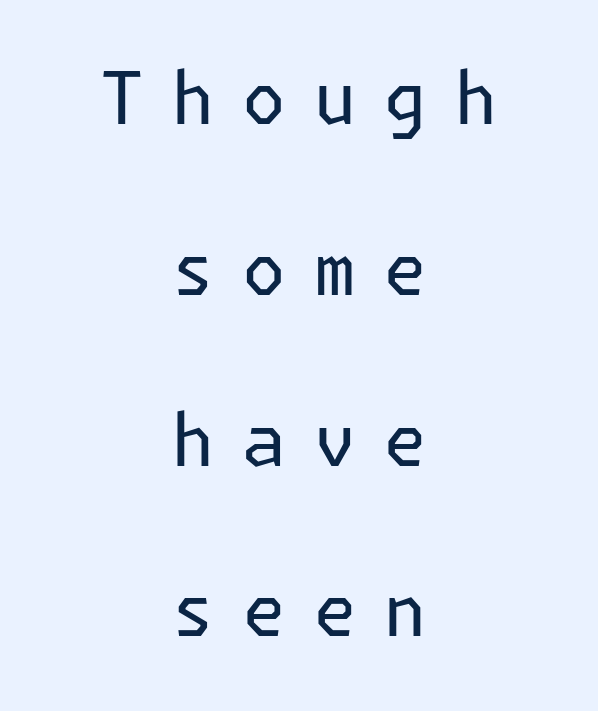
{"serif": "no", "italic": "no", "bold": "no", "weight": "regular", "width": "normal", "stroke_contrast": "low", "x_height": "medium", "underline": "no", "align": "center", "line_spacing": "loose", "line_spacing_ratio": 2.34, "letter_spacing": "wide", "letter_spacing_em": 0.37, "glyph_px": 73}
